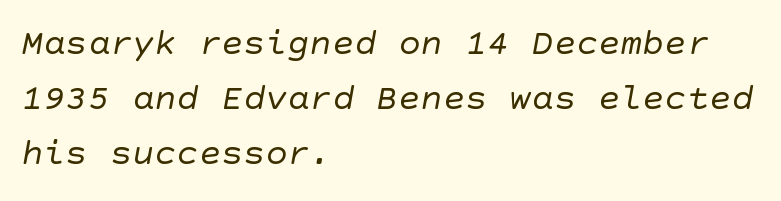
The image shows 37 px regular-weight sans-serif type; set left-aligned, normal line spacing (1.48x), normal letter spacing, not underlined; low stroke contrast and a large x-height.
